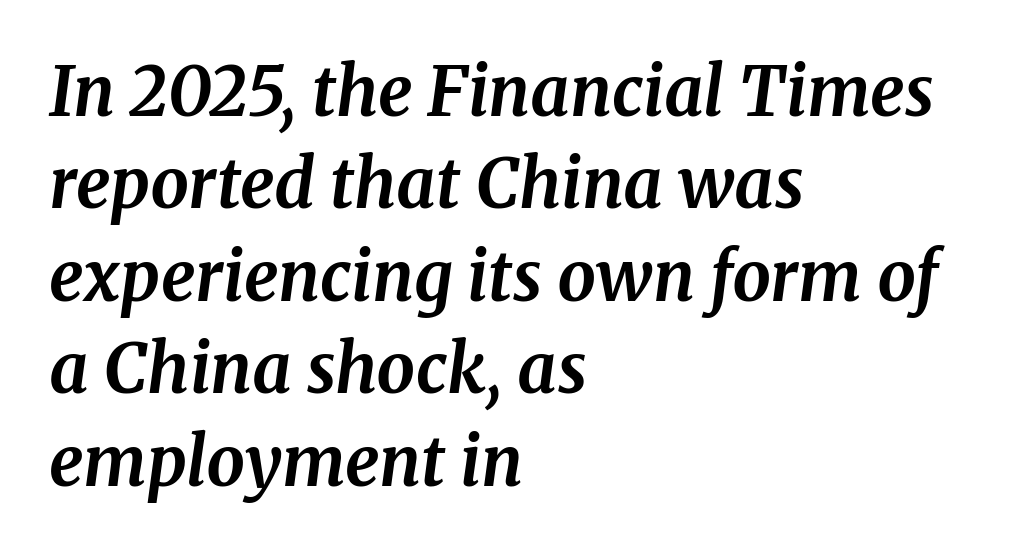
The image shows 68 px bold serif type, italic (leaning right); set left-aligned, normal line spacing (1.36x), normal letter spacing, not underlined; medium stroke contrast and a medium x-height.
